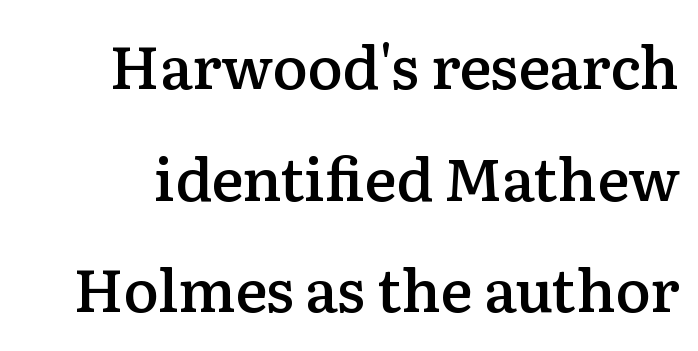
{"serif": "yes", "italic": "no", "bold": "semi", "weight": "semibold", "width": "normal", "stroke_contrast": "low", "x_height": "medium", "monospaced": "no", "underline": "no", "line_spacing_ratio": 1.89, "letter_spacing": "normal", "letter_spacing_em": 0.0, "glyph_px": 59}
